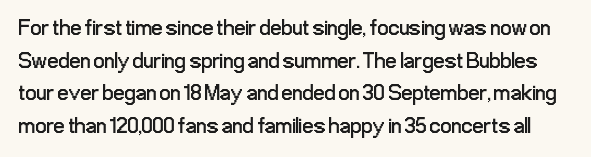
{"italic": "no", "bold": "no", "underline": "no", "line_spacing": "normal", "line_spacing_ratio": 1.48, "letter_spacing": "normal", "letter_spacing_em": 0.0, "glyph_px": 22}
